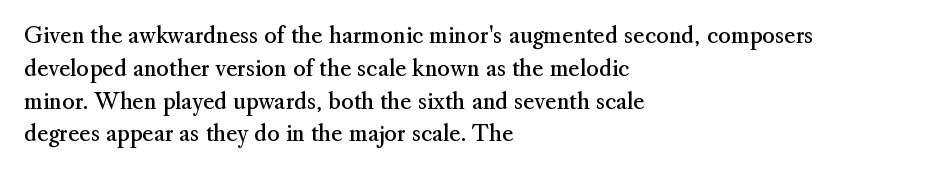
{"italic": "no", "bold": "no", "underline": "no", "align": "left", "line_spacing": "normal", "line_spacing_ratio": 1.49, "letter_spacing": "normal", "letter_spacing_em": 0.0, "glyph_px": 22}
